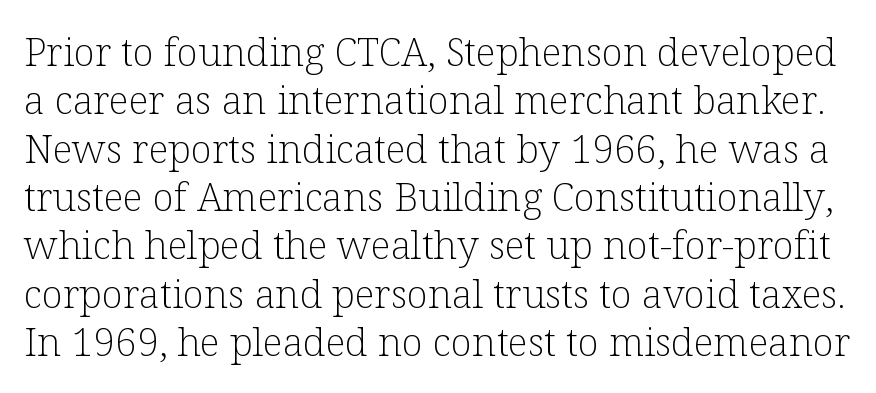
{"serif": "yes", "italic": "no", "bold": "no", "weight": "light", "width": "normal", "stroke_contrast": "low", "x_height": "medium", "monospaced": "no", "underline": "no", "line_spacing_ratio": 1.24, "letter_spacing": "normal", "letter_spacing_em": 0.0, "glyph_px": 39}
